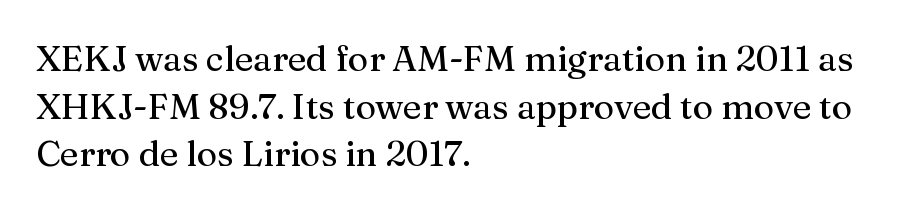
Posture: straight, roman, zero tilt. Spacing between characters is what you'd get straight out of the box. Leftover space on each line is placed entirely after the last word. Check the space under the baseline: it is left empty. Horizontal bands of white between lines are of average thickness. Looks like regular typesetting: each glyph gets only the width it needs.
